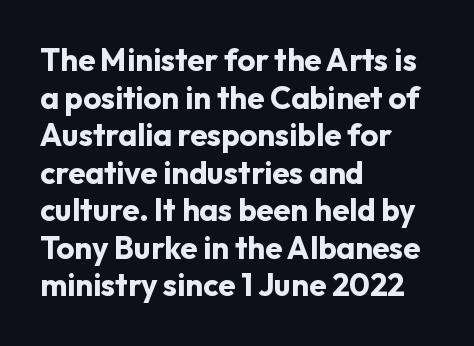
The rendering uses natural spacing where letterforms have individual widths. The lettering stays uniformly vertical, giving the passage a roman look. These lines stack with their left ends in a neat column. Letterform terminals end flat and unadorned throughout the passage. Pretty heavy lettering here — definitely bold. The string is rendered with underlining switched off.
